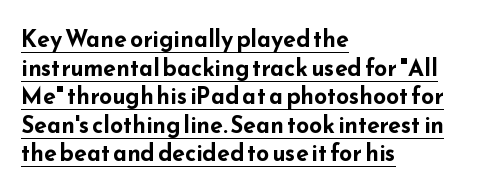
Q: Is the text bold? A: Yes.
Q: Is the text italic (slanted)? A: No, it is upright.
Q: Is the text underlined? A: Yes.
Q: How is the paragraph aligned? A: Left-aligned.
Q: Is the spacing between letters normal or unusually wide? A: Normal.
